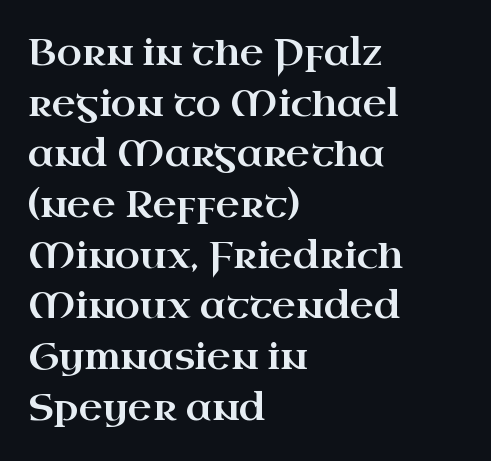
{"serif": "yes", "italic": "no", "width": "wide", "stroke_contrast": "high", "x_height": "small", "monospaced": "no", "underline": "no", "align": "left", "line_spacing": "normal", "line_spacing_ratio": 1.37, "letter_spacing": "normal", "letter_spacing_em": 0.0, "glyph_px": 37}
